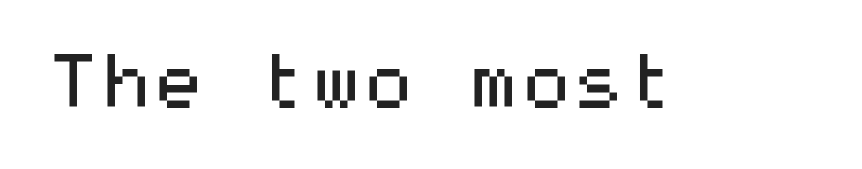
Q: Is the text bold? A: No.
Q: Is the text italic (slanted)? A: No, it is upright.
Q: Is the typeface a serif or a sans-serif typeface? A: Sans-serif.
Q: Is the text underlined? A: No.
Q: Is the spacing between letters normal or unusually wide? A: Normal.
Q: Width (condensed, normal, or wide)? A: Wide.
Q: Stroke contrast? A: Medium.
Q: x-height? A: Medium.
